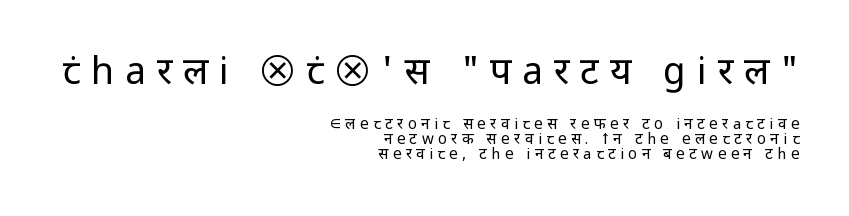
Is this a fixed-width face? No — the glyphs have proportional, varying widths. No chunkiness to these letters — they're not bold. Summary of vertical rhythm: compact, with narrow interline spacing. This sample uses a sans-serif face. The area under the type is left untouched.
